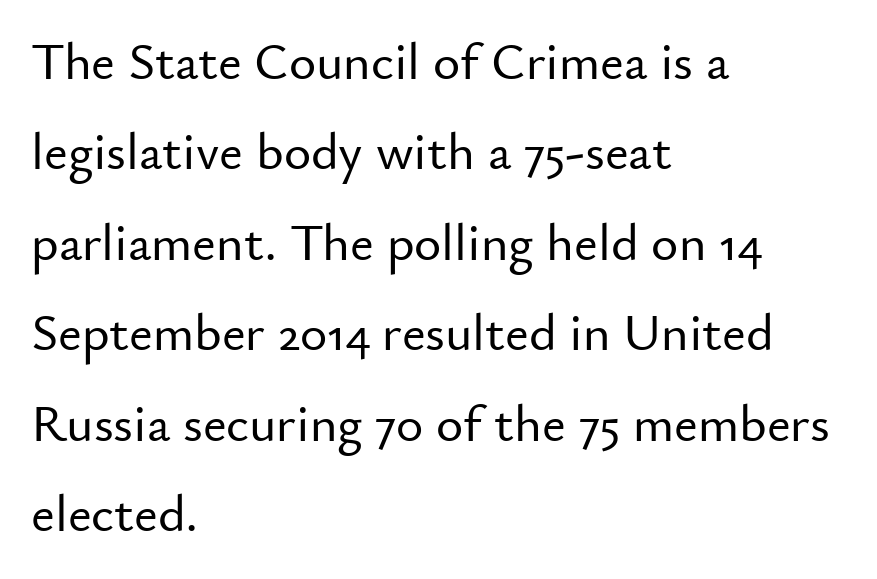
{"serif": "no", "italic": "no", "width": "normal", "stroke_contrast": "low", "x_height": "small", "monospaced": "no", "underline": "no", "align": "left", "line_spacing_ratio": 1.74, "letter_spacing": "normal", "letter_spacing_em": 0.0, "glyph_px": 52}
